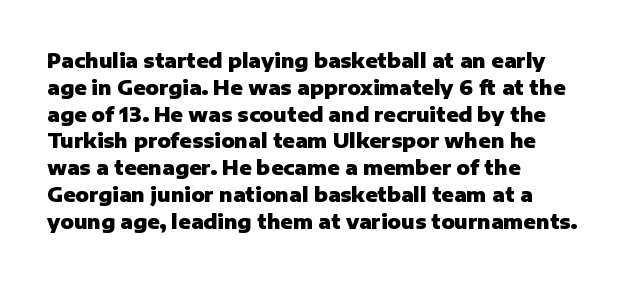
{"italic": "no", "bold": "yes", "underline": "no", "align": "left", "line_spacing": "normal", "line_spacing_ratio": 1.34, "letter_spacing": "normal", "letter_spacing_em": 0.0, "glyph_px": 20}
